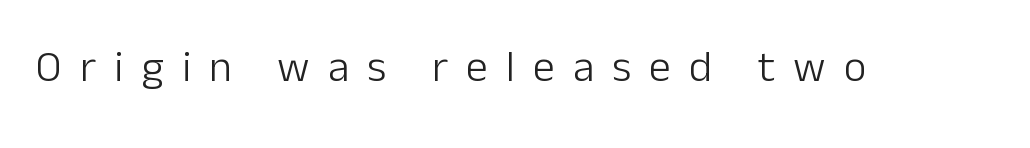
Q: Is the text bold? A: No.
Q: Is the text italic (slanted)? A: No, it is upright.
Q: Is the typeface a serif or a sans-serif typeface? A: Sans-serif.
Q: Is the text underlined? A: No.
Q: Is the spacing between letters normal or unusually wide? A: Unusually wide.
Q: Width (condensed, normal, or wide)? A: Normal.
Q: Stroke contrast? A: Low.
Q: x-height? A: Medium.
Q: Monospaced? A: No.
